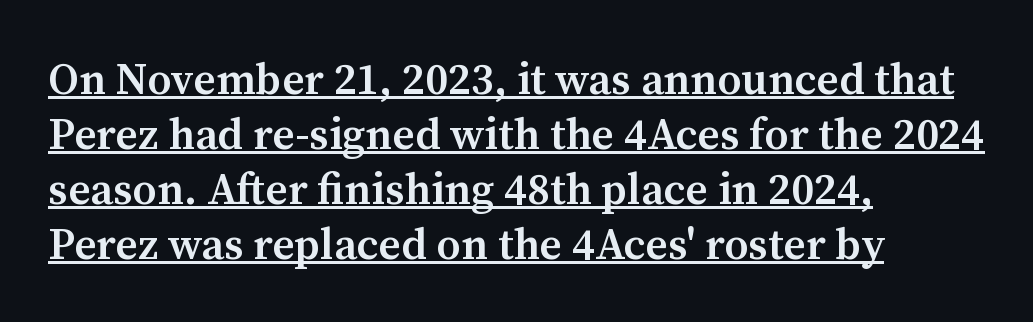
The vertical gap from one line to the next is medium. A continuous stroke trails under the words, as in a hyperlink. Stroke thickness is moderately raised; the sample reads as semibold. Standard letterfit; no display-style spreading of the glyphs. Spacing verdict: proportional, widths tailored to each character. This sample uses a serif face.
